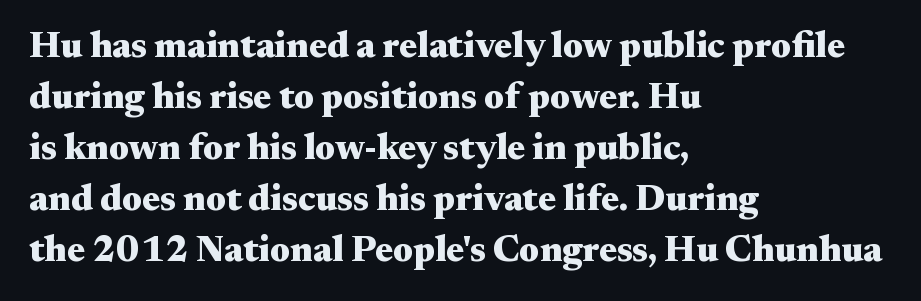
Q: Is the text bold? A: Yes.
Q: Is the text italic (slanted)? A: No, it is upright.
Q: Is the typeface a serif or a sans-serif typeface? A: Serif.
Q: Is the text underlined? A: No.
Q: How is the paragraph aligned? A: Left-aligned.
Q: Is the spacing between letters normal or unusually wide? A: Normal.
Q: Is the spacing between lines tight, normal or loose? A: Normal.
Q: Width (condensed, normal, or wide)? A: Wide.
Q: Stroke contrast? A: Medium.
Q: x-height? A: Small.
Q: Monospaced? A: No.
